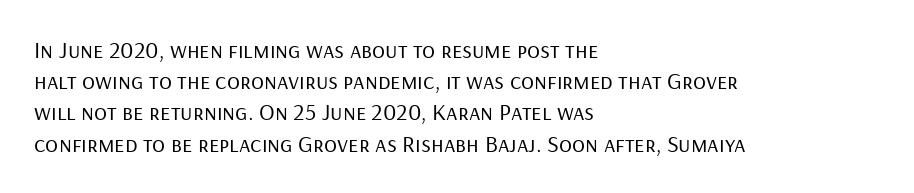
The ragged edge is on the right, which tells us the setting is flush left. The passage shown is not underscored anywhere. These lines were composed using upright roman letters. This sample uses plain, unmodified letter spacing. Reading down the column, the eye jumps a familiar distance to each next line.
